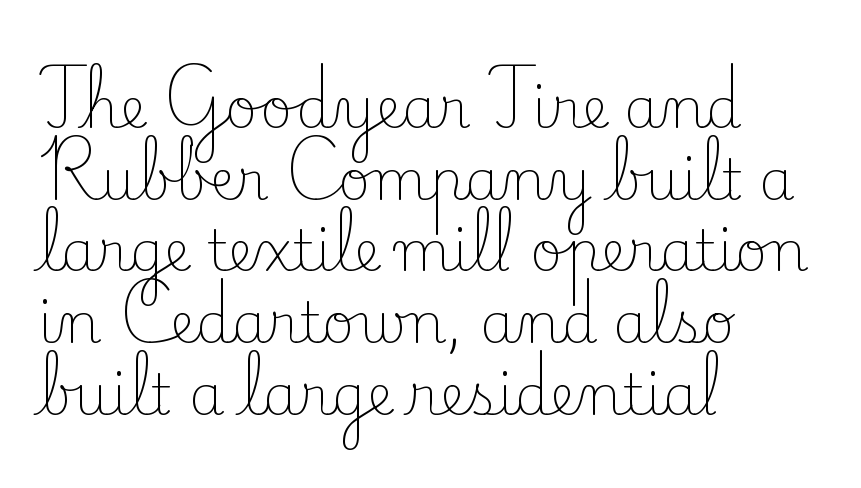
The image shows 56 px light serif type, upright; set left-aligned, normal line spacing (1.28x), normal letter spacing, not underlined; low stroke contrast and a small x-height.
